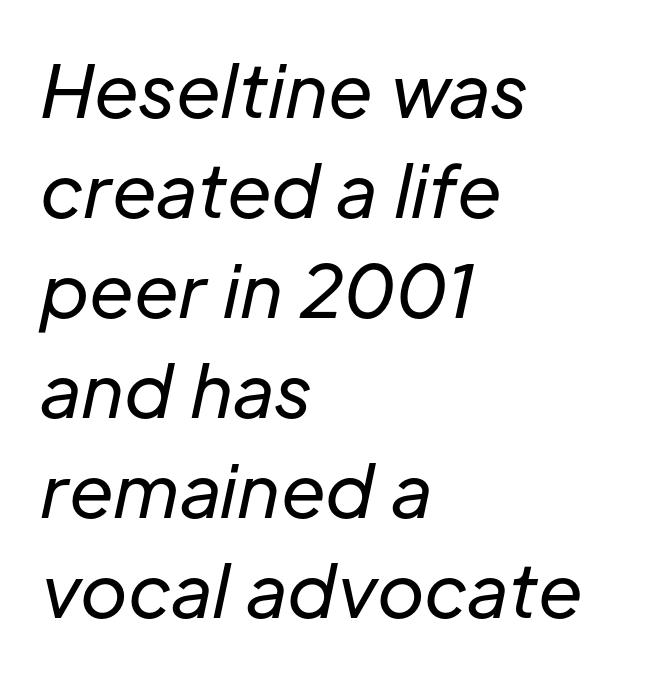
Here the designer chose a conventional face with non-uniform glyph widths. Regular leading. Underlining? Definitely not there. The strokes are not fattened; the text isn't bold.
